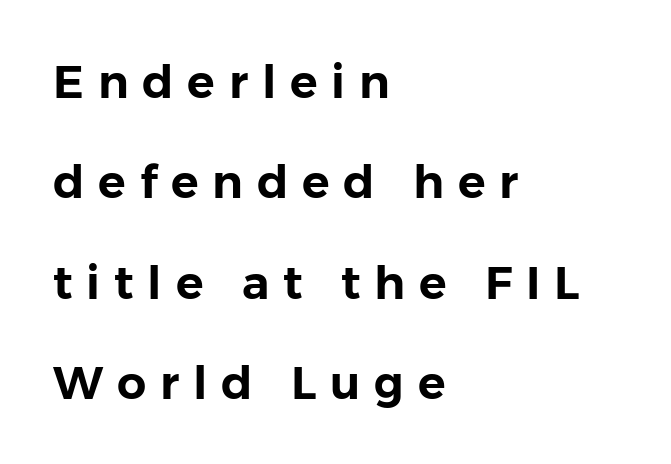
The image shows 46 px sans-serif type, upright; set left-aligned, loose line spacing (2.18x), unusually wide letter spacing (+0.3 em), not underlined; low stroke contrast and a medium x-height.
